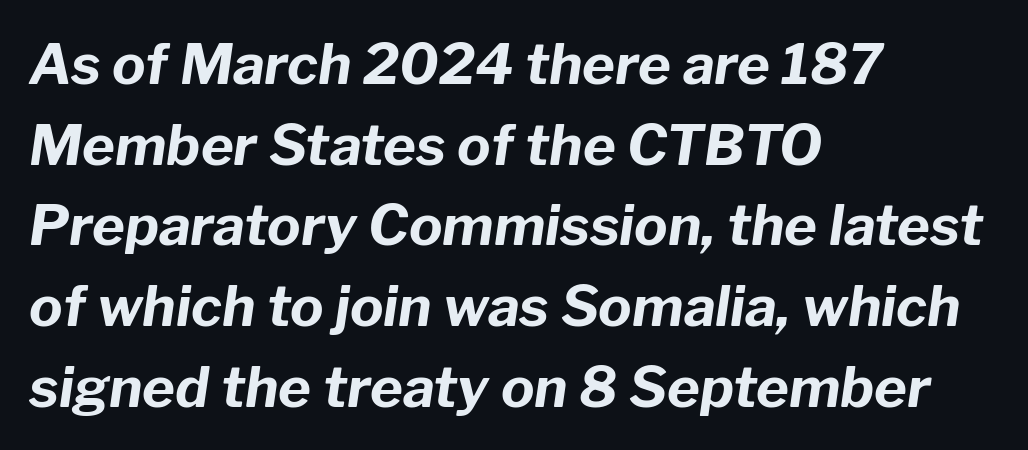
{"italic": "yes", "lean": "right", "slant_degrees": 8, "bold": "yes", "weight": "bold", "width": "normal", "stroke_contrast": "low", "x_height": "medium", "monospaced": "no", "underline": "no", "align": "left", "line_spacing": "normal", "line_spacing_ratio": 1.44, "letter_spacing": "normal", "letter_spacing_em": 0.0, "glyph_px": 56}
